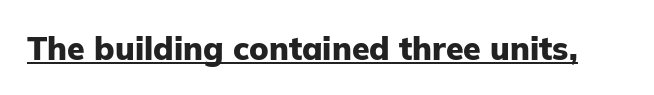
{"serif": "no", "italic": "no", "bold": "yes", "weight": "heavy", "width": "normal", "stroke_contrast": "low", "x_height": "medium", "monospaced": "no", "underline": "yes", "letter_spacing": "normal", "letter_spacing_em": 0.0, "glyph_px": 32}
